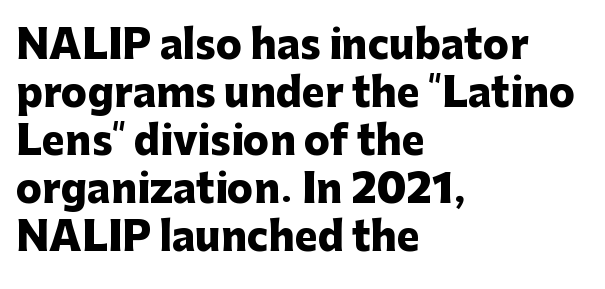
The image shows 39 px heavy sans-serif type, upright; set left-aligned, line spacing 1.23x, normal letter spacing, not underlined; low stroke contrast and a medium x-height.
